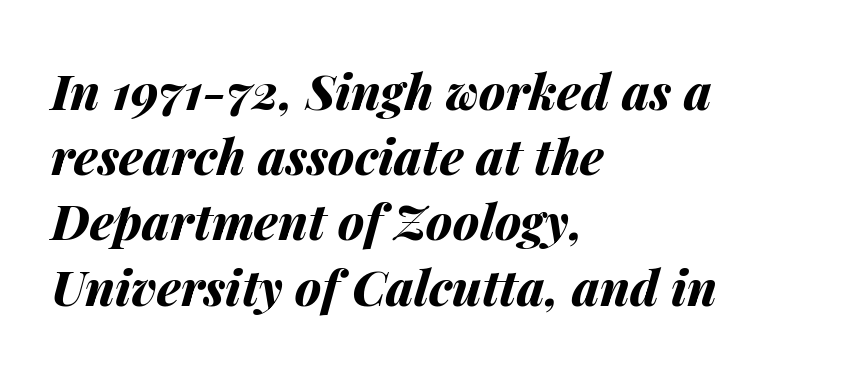
{"italic": "yes", "lean": "right", "slant_degrees": 14, "bold": "yes", "weight": "bold", "width": "normal", "stroke_contrast": "medium", "x_height": "medium", "monospaced": "no", "underline": "no", "align": "left", "line_spacing": "normal", "line_spacing_ratio": 1.33, "letter_spacing": "normal", "letter_spacing_em": 0.0, "glyph_px": 49}
